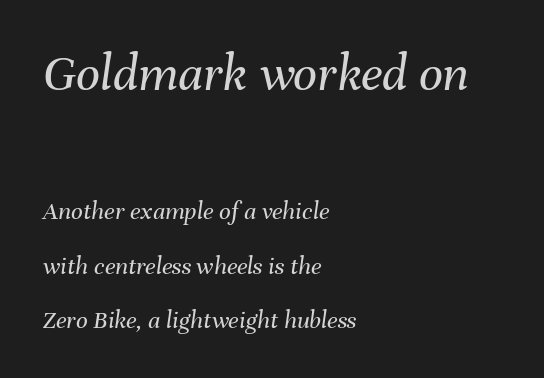
The more generous point size was reserved for the upper chunk. Think of a printed novel: that variable character pitch is what you see here. Baseline-to-baseline distance is far greater than the letter height. No extra ink here — the face is not bold.
